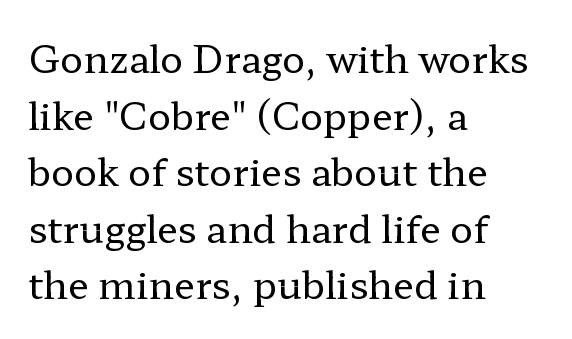
{"serif": "yes", "italic": "no", "bold": "no", "weight": "regular", "width": "wide", "stroke_contrast": "low", "x_height": "medium", "monospaced": "no", "underline": "no", "align": "left", "line_spacing": "normal", "line_spacing_ratio": 1.49, "letter_spacing": "normal", "letter_spacing_em": 0.0, "glyph_px": 38}
